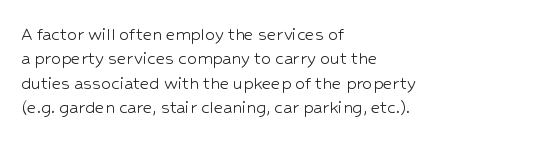
{"italic": "no", "bold": "no", "underline": "no", "align": "left", "line_spacing_ratio": 1.22, "letter_spacing": "normal", "letter_spacing_em": 0.0, "glyph_px": 20}
